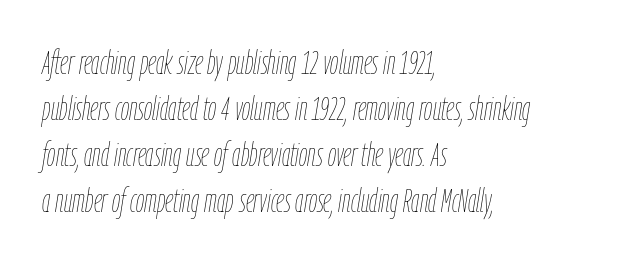
The image shows 33 px thin, condensed type, italic (leaning right); set left-aligned, normal line spacing (1.39x), normal letter spacing, not underlined; low stroke contrast and a medium x-height.
